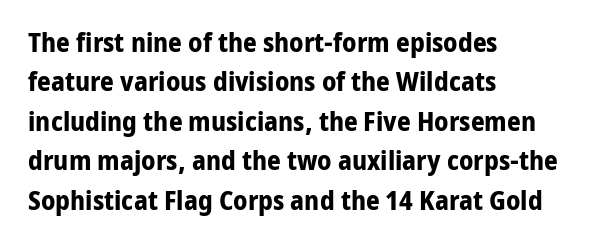
The image shows 27 px bold type, upright; set left-aligned, normal line spacing (1.46x), normal letter spacing, not underlined.
